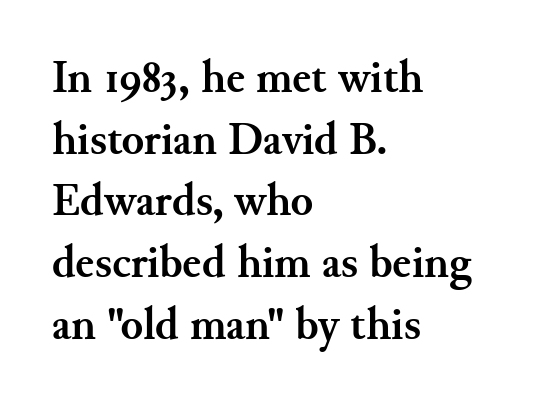
The paragraph has a hard left edge and a soft right edge. Typographically, this falls in the serif category. The letters advance in unequal steps, a hallmark of proportional type. Type without underlining. The space between consecutive lines is moderate.
